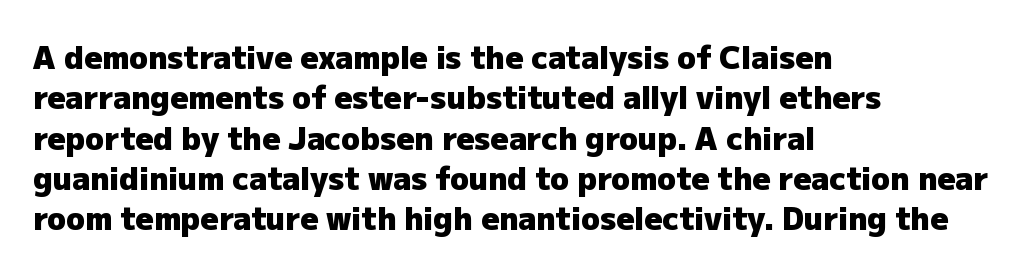
{"serif": "no", "italic": "no", "bold": "yes", "weight": "heavy", "width": "normal", "stroke_contrast": "low", "x_height": "medium", "monospaced": "no", "underline": "no", "align": "left", "line_spacing": "normal", "line_spacing_ratio": 1.3, "letter_spacing": "normal", "letter_spacing_em": 0.0, "glyph_px": 31}
